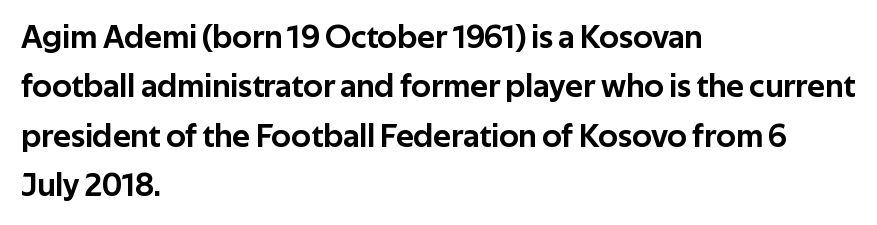
Q: Is the text italic (slanted)? A: No, it is upright.
Q: Is the typeface a serif or a sans-serif typeface? A: Sans-serif.
Q: Is the text underlined? A: No.
Q: How is the paragraph aligned? A: Left-aligned.
Q: Is the spacing between letters normal or unusually wide? A: Normal.
Q: Is the spacing between lines tight, normal or loose? A: Normal.
Q: Width (condensed, normal, or wide)? A: Normal.
Q: Stroke contrast? A: Low.
Q: x-height? A: Medium.
Q: Monospaced? A: No.
